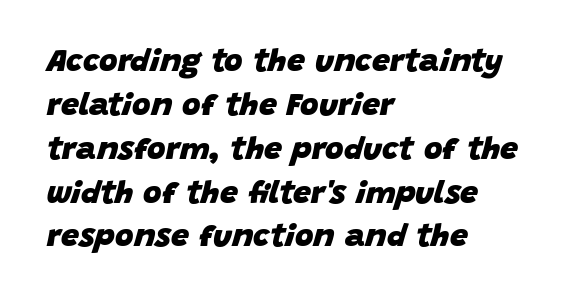
Glyph-to-glyph distance matches everyday printed text. Clear beneath every line of the passage. The typesetting leans heavy: a genuine bold. A typesetter would call this proportional, since set widths differ per character.
